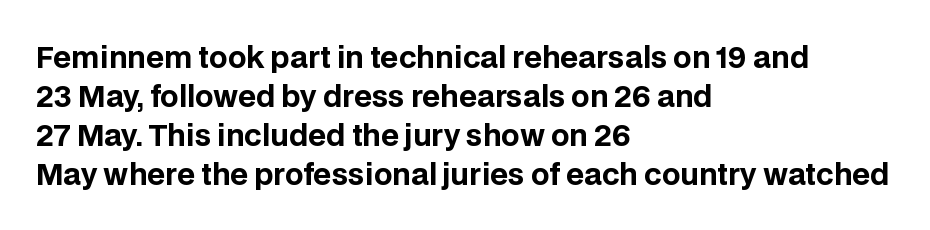
When letters stand straight like this, we call the style roman or upright. Beneath every word, the page is bare. Baseline-to-baseline distance is the conventional proportion of letter height. Heavy, bold letterforms. This rendering leaves character spacing at its baseline value. Each letter keeps its own natural width here, so spacing adapts to shape.
